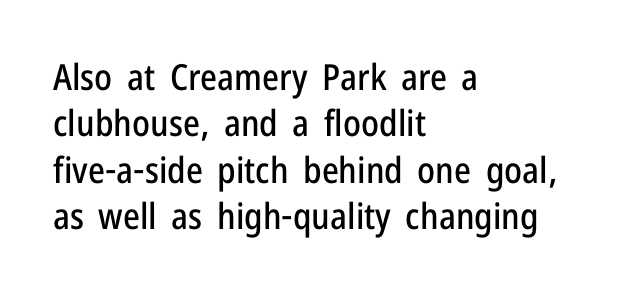
{"serif": "no", "italic": "no", "width": "condensed", "stroke_contrast": "low", "x_height": "medium", "monospaced": "no", "underline": "no", "align": "left", "line_spacing": "normal", "line_spacing_ratio": 1.29, "letter_spacing": "normal", "letter_spacing_em": 0.0, "glyph_px": 36}
